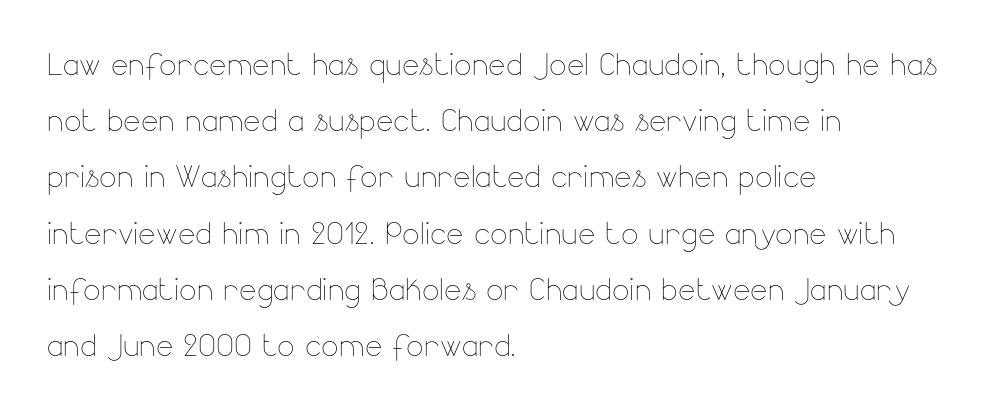
{"italic": "no", "bold": "no", "weight": "thin", "width": "normal", "stroke_contrast": "low", "x_height": "small", "monospaced": "no", "underline": "no", "align": "left", "line_spacing": "normal", "line_spacing_ratio": 1.37, "letter_spacing": "normal", "letter_spacing_em": 0.0, "glyph_px": 41}
